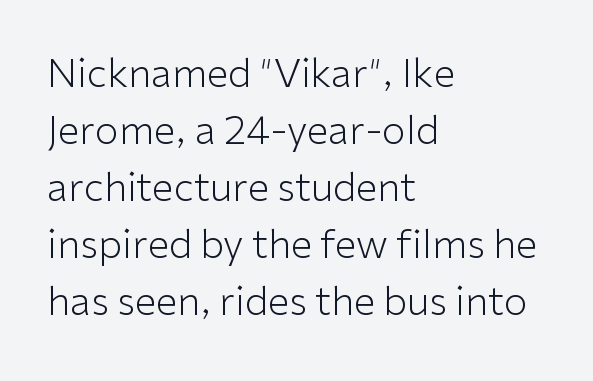
{"serif": "no", "italic": "no", "bold": "no", "weight": "light", "width": "normal", "stroke_contrast": "low", "x_height": "medium", "monospaced": "no", "underline": "no", "align": "left", "line_spacing": "normal", "line_spacing_ratio": 1.46, "letter_spacing": "normal", "letter_spacing_em": 0.0, "glyph_px": 39}
